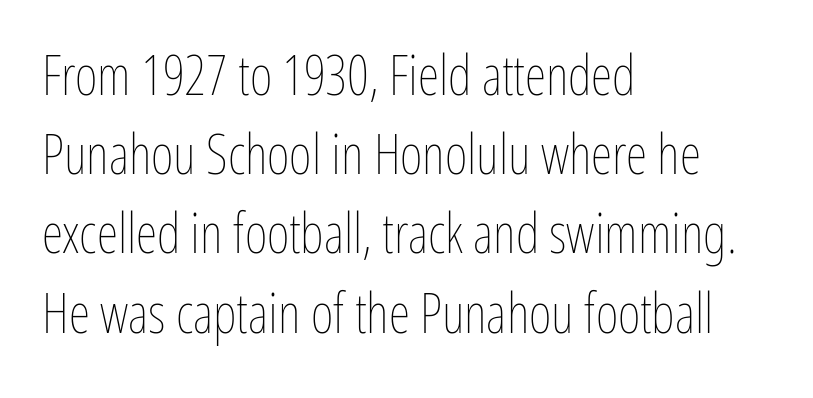
{"italic": "no", "bold": "no", "weight": "thin", "width": "condensed", "stroke_contrast": "low", "x_height": "medium", "monospaced": "no", "underline": "no", "align": "left", "line_spacing": "normal", "line_spacing_ratio": 1.44, "letter_spacing": "normal", "letter_spacing_em": 0.0, "glyph_px": 55}
